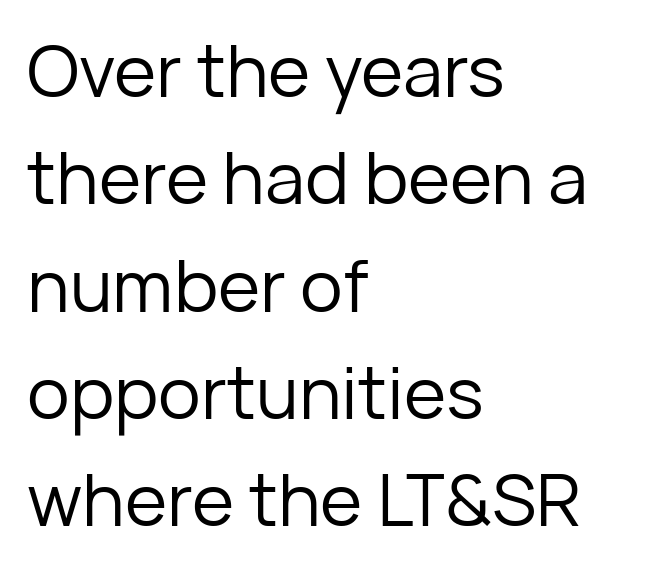
Bold? No — there's no thickening of the strokes. No word sits above an underline. Is this a fixed-width face? No — the glyphs have proportional, varying widths. This sample uses a sans-serif face.
